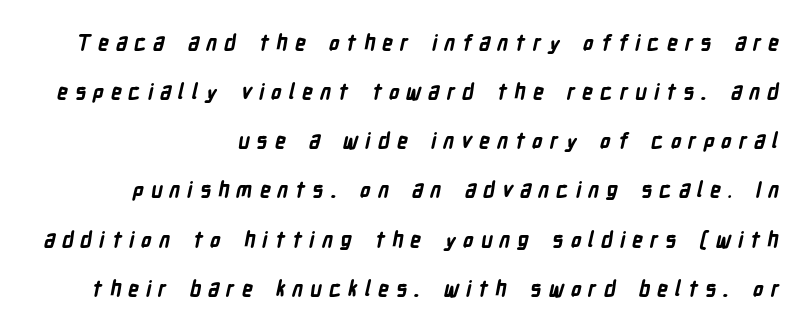
Rule under the text: the space is simply empty. Does extra space separate the letters? Yes, quite a lot of it. You could fit nearly another row in the gap between these rows. A dark, heavy texture on the line: the type is bold.
